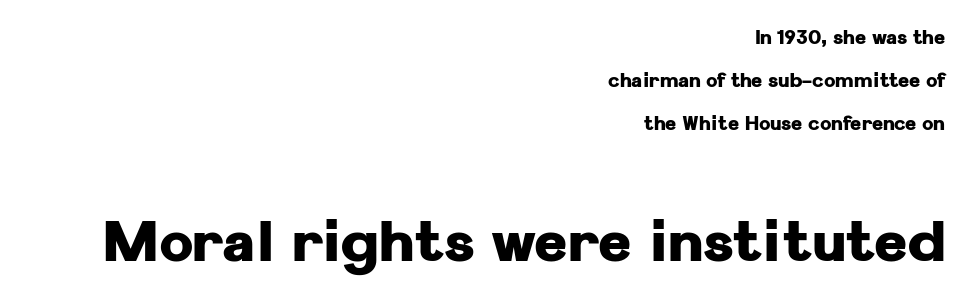
{"serif": "no", "italic": "no", "bold": "yes", "weight": "heavy", "width": "normal", "stroke_contrast": "low", "x_height": "medium", "monospaced": "no", "underline": "no", "align": "right", "line_spacing": "loose", "line_spacing_ratio": 2.27, "letter_spacing": "normal", "letter_spacing_em": 0.0, "larger_block": "second", "size_ratio": 3.0, "glyph_px": 57}
